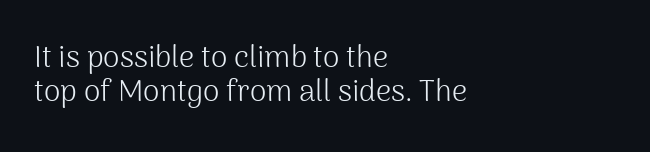
{"serif": "no", "italic": "no", "bold": "no", "weight": "light", "width": "normal", "stroke_contrast": "medium", "x_height": "medium", "monospaced": "no", "underline": "no", "align": "left", "line_spacing": "tight", "line_spacing_ratio": 1.12, "letter_spacing": "normal", "letter_spacing_em": 0.0, "glyph_px": 30}
